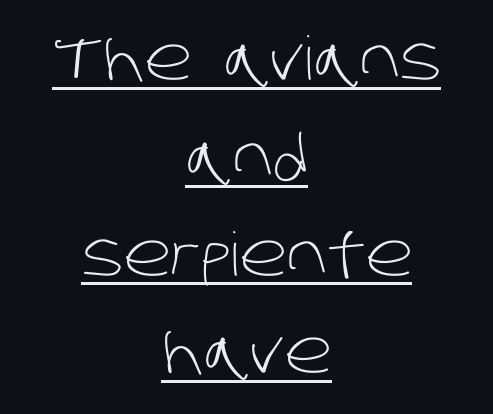
{"serif": "no", "bold": "no", "weight": "light", "width": "normal", "stroke_contrast": "low", "x_height": "large", "monospaced": "no", "underline": "yes", "align": "center", "line_spacing": "normal", "line_spacing_ratio": 1.63, "letter_spacing": "normal", "letter_spacing_em": 0.0, "glyph_px": 60}
